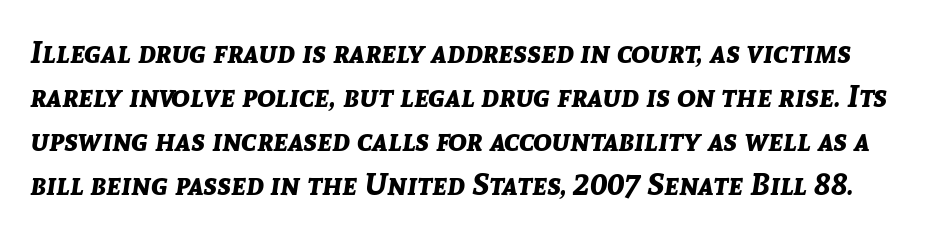
{"italic": "yes", "lean": "right", "slant_degrees": 8, "bold": "yes", "weight": "bold", "width": "normal", "stroke_contrast": "low", "x_height": "medium", "monospaced": "no", "underline": "no", "line_spacing": "normal", "line_spacing_ratio": 1.42, "letter_spacing": "normal", "letter_spacing_em": 0.0, "glyph_px": 31}
